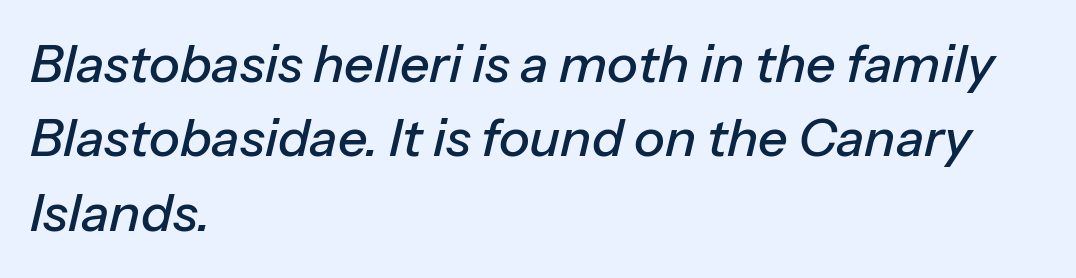
Q: Is the text italic (slanted)? A: Yes, it leans right by about 13 degrees.
Q: Is the text underlined? A: No.
Q: How is the paragraph aligned? A: Left-aligned.
Q: Is the spacing between letters normal or unusually wide? A: Normal.
Q: Is the spacing between lines tight, normal or loose? A: Normal.
Q: Width (condensed, normal, or wide)? A: Normal.
Q: Stroke contrast? A: Low.
Q: x-height? A: Medium.
Q: Monospaced? A: No.
